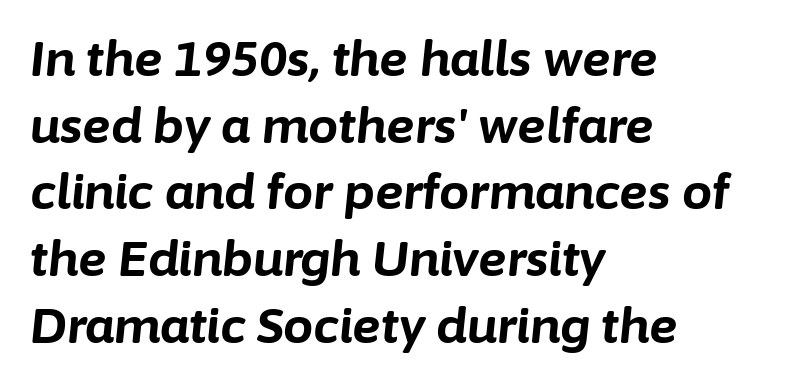
Q: Is the text bold? A: Yes.
Q: Is the text italic (slanted)? A: Yes, it leans right by about 6 degrees.
Q: Is the text underlined? A: No.
Q: How is the paragraph aligned? A: Left-aligned.
Q: Is the spacing between letters normal or unusually wide? A: Normal.
Q: Is the spacing between lines tight, normal or loose? A: Normal.
Q: Width (condensed, normal, or wide)? A: Normal.
Q: Stroke contrast? A: Low.
Q: x-height? A: Medium.
Q: Monospaced? A: No.
